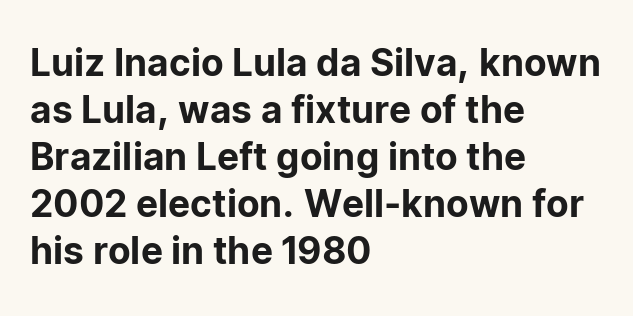
Descender tails drop into unmarked territory. The specimen reads as upright at a glance. Character widths vary here, with narrow letters taking less room than wide ones. The passage shown is typeset with a sans-serif family. Every row of glyphs begins at an identical x-position on the left.
